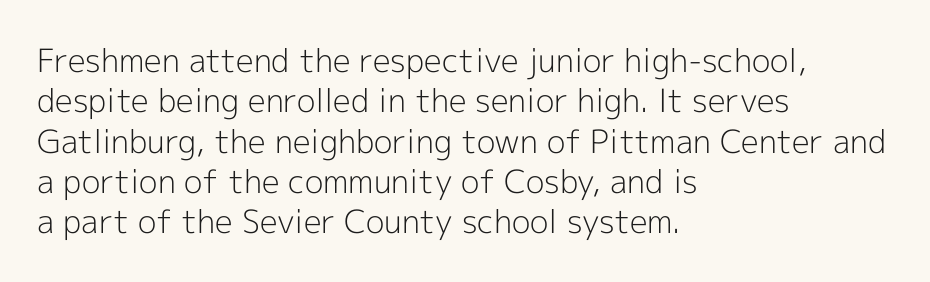
{"serif": "no", "italic": "no", "bold": "no", "weight": "light", "width": "normal", "x_height": "medium", "monospaced": "no", "underline": "no", "align": "left", "line_spacing": "normal", "line_spacing_ratio": 1.26, "letter_spacing": "normal", "letter_spacing_em": 0.0, "glyph_px": 32}
